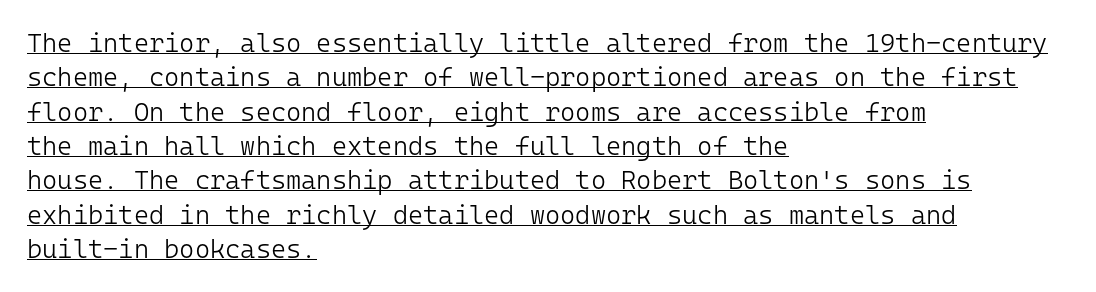
A quiet, ordinary-to-light weight characterises the typeface. Students, observe: this is what conventionally led text looks like. If you drew a line through each stem, it would be perfectly vertical. The ragged edge is on the right, which tells us the setting is flush left.
